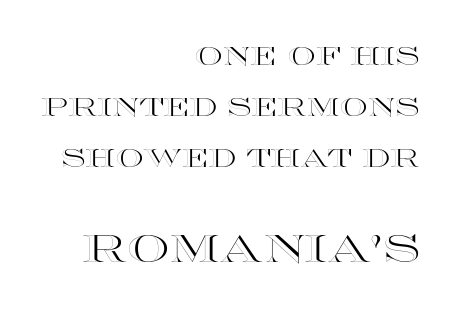
{"italic": "no", "width": "wide", "x_height": "large", "monospaced": "no", "underline": "no", "align": "right", "line_spacing": "loose", "line_spacing_ratio": 2.04, "letter_spacing": "normal", "letter_spacing_em": 0.0, "larger_block": "second", "size_ratio": 1.52, "glyph_px": 38}
